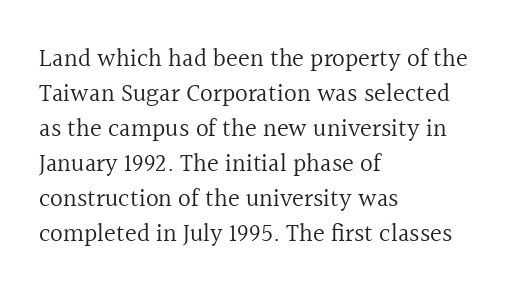
Nobody drew a line under any word here. The passage is arranged the way most books set body copy — flush left. Is the stroke heavy? The answer is a plain regular-or-lighter. Nobody touched the tracking dial on this one. A roman cut, with each character standing at attention. The space between consecutive lines is moderate.
